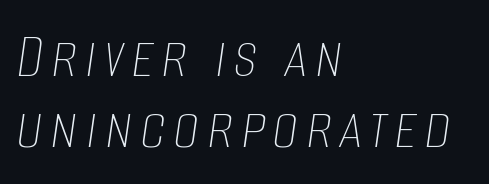
The image shows 66 px thin, condensed type, italic (leaning right); set left-aligned, tight line spacing (1.08x), not underlined; low stroke contrast and a large x-height.
